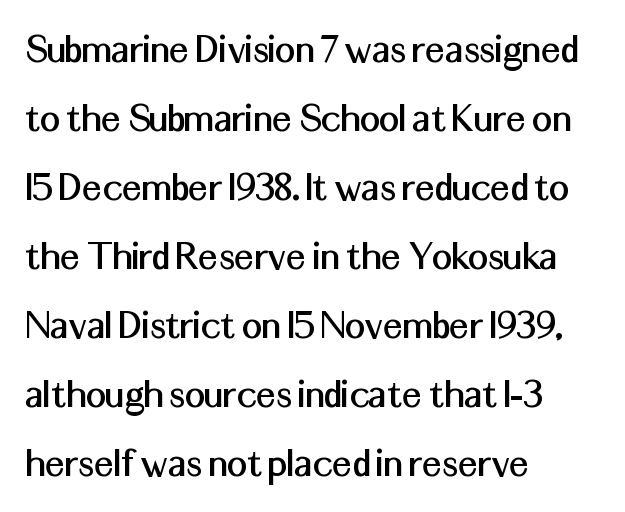
The image shows 44 px sans-serif type, upright; set left-aligned, normal line spacing (1.57x), normal letter spacing, not underlined; medium stroke contrast and a medium x-height.
